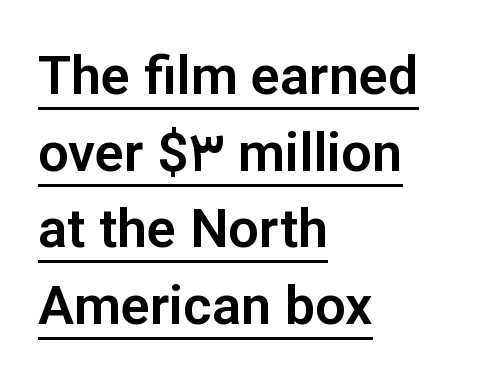
The image shows 54 px sans-serif type, upright; set left-aligned, normal line spacing (1.42x), normal letter spacing, underlined; low stroke contrast and a medium x-height.
